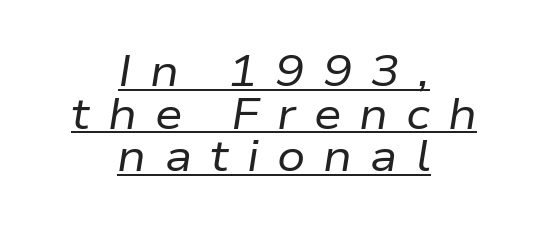
Decoration check: the copy is underlined. This sample has the flowing, uneven cadence of proportional lettering. Notice how the stems are inclined rather than vertical — that's the hallmark of italics. Honestly, the letter spacing is so wide it's the main thing you notice. The lines in this sample share a center point and differ in where they start and stop.
